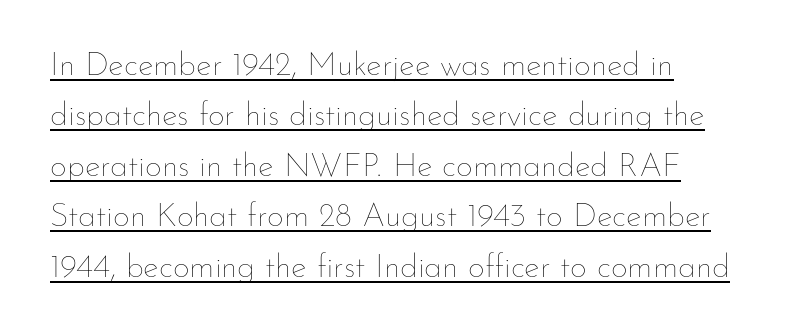
Q: Is the text bold? A: No.
Q: Is the text italic (slanted)? A: No, it is upright.
Q: Is the text underlined? A: Yes.
Q: Is the spacing between letters normal or unusually wide? A: Normal.
Q: Is the spacing between lines tight, normal or loose? A: Normal.
Q: Width (condensed, normal, or wide)? A: Normal.
Q: Stroke contrast? A: Low.
Q: x-height? A: Small.
Q: Monospaced? A: No.
